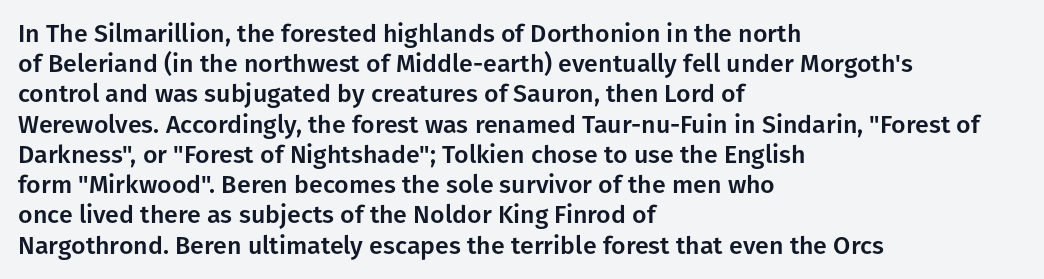
Q: Is the text italic (slanted)? A: No, it is upright.
Q: Is the text underlined? A: No.
Q: How is the paragraph aligned? A: Left-aligned.
Q: Is the spacing between letters normal or unusually wide? A: Normal.
